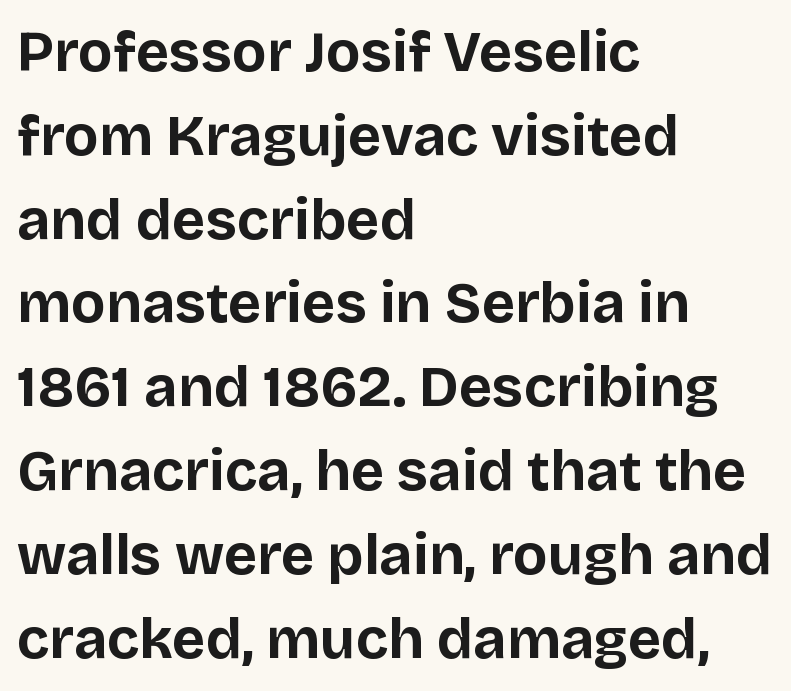
{"serif": "no", "italic": "no", "bold": "yes", "weight": "bold", "width": "normal", "stroke_contrast": "low", "x_height": "large", "monospaced": "no", "underline": "no", "align": "left", "line_spacing": "normal", "line_spacing_ratio": 1.47, "letter_spacing": "normal", "letter_spacing_em": 0.0, "glyph_px": 57}
